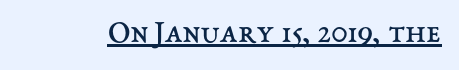
Q: Is the text bold? A: No.
Q: Is the text italic (slanted)? A: No, it is upright.
Q: Is the text underlined? A: Yes.
Q: Is the spacing between letters normal or unusually wide? A: Normal.
Q: Width (condensed, normal, or wide)? A: Normal.
Q: Stroke contrast? A: Medium.
Q: x-height? A: Medium.
Q: Monospaced? A: No.
